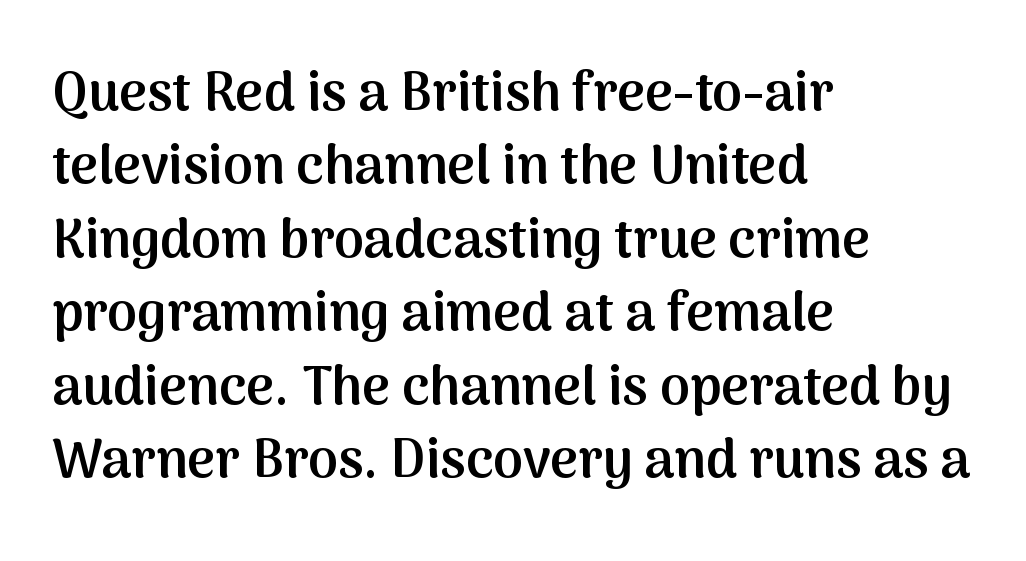
{"serif": "no", "italic": "no", "bold": "semi", "weight": "semibold", "width": "normal", "stroke_contrast": "medium", "x_height": "medium", "monospaced": "no", "underline": "no", "align": "left", "line_spacing": "normal", "line_spacing_ratio": 1.36, "letter_spacing": "normal", "letter_spacing_em": 0.0, "glyph_px": 54}
